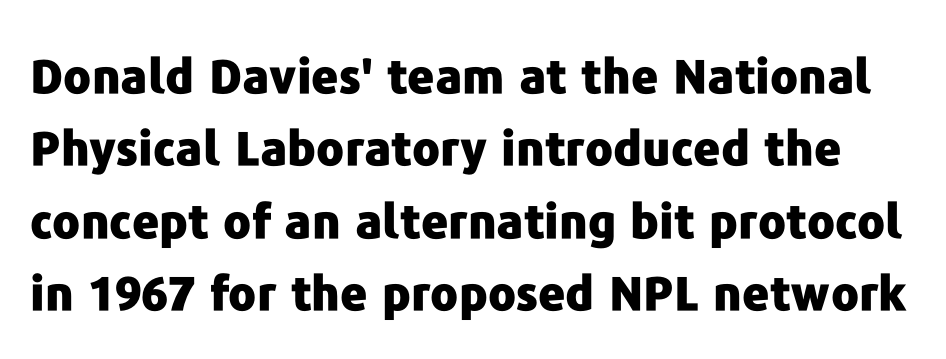
The foot of each line stays bare and open. The face used here is rendered with its standard letterfit. The space between consecutive lines is moderate. Typesetter's note: full bold, strokes at maximum text heaviness. The rendering uses natural spacing where letterforms have individual widths.
